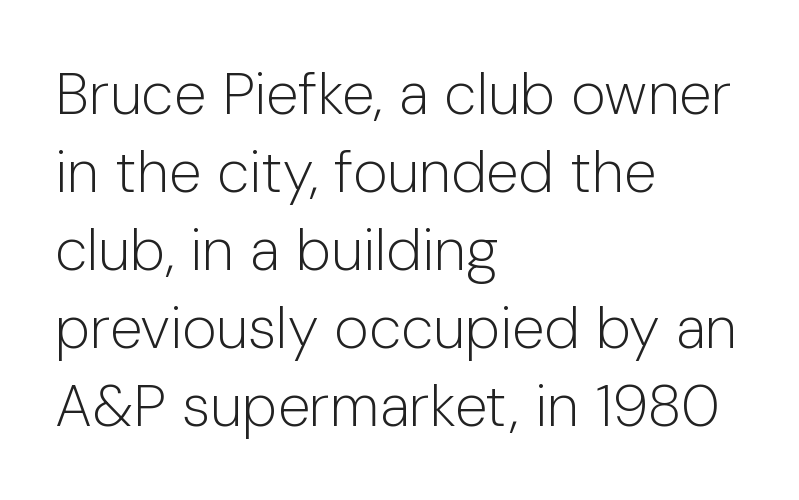
The characters are drawn with everyday or finer stroke widths. The letters sit at their default tracking, neither squeezed nor spread. Rendered with straight, roman letterforms. Decoration check: the copy has no underline.
